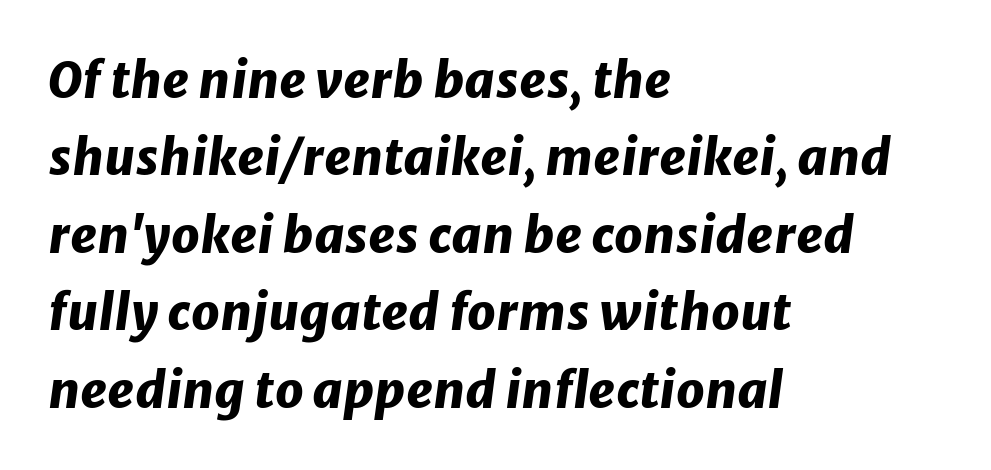
Quick note: underline off. Summary of vertical rhythm: regular, with standard interline spacing. Proportional: the letters do not fall into vertical columns. The horizontal fit of the characters is conventional and even.
